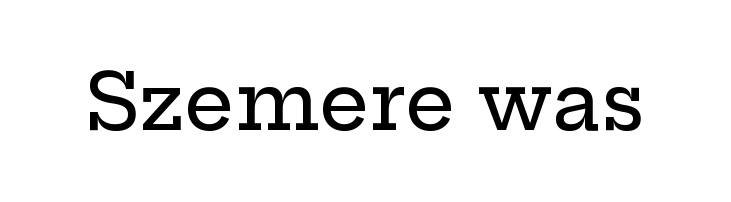
{"serif": "yes", "italic": "no", "width": "wide", "stroke_contrast": "low", "x_height": "medium", "monospaced": "no", "underline": "no", "letter_spacing": "normal", "letter_spacing_em": 0.0, "glyph_px": 79}
